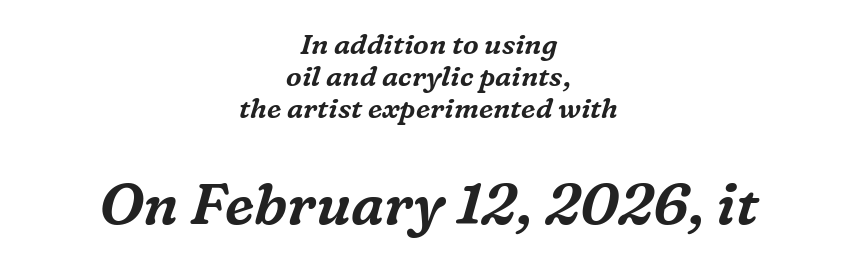
The image shows 57 px serif type, italic (leaning right); set centered, tight line spacing (1.15x), normal letter spacing, not underlined; the second (bottom) block is 2.04x larger; medium stroke contrast and a medium x-height.
